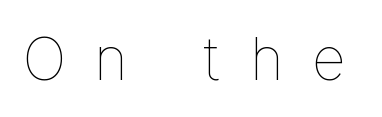
The image shows 59 px thin type, upright; set unusually wide letter spacing (+0.48 em), not underlined; low stroke contrast and a medium x-height.
